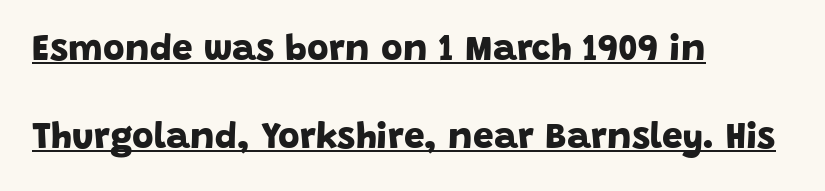
Q: Is the text bold? A: Yes.
Q: Is the typeface a serif or a sans-serif typeface? A: Sans-serif.
Q: Is the text underlined? A: Yes.
Q: How is the paragraph aligned? A: Left-aligned.
Q: Is the spacing between letters normal or unusually wide? A: Normal.
Q: Is the spacing between lines tight, normal or loose? A: Loose.
Q: Width (condensed, normal, or wide)? A: Normal.
Q: Stroke contrast? A: Low.
Q: x-height? A: Large.
Q: Monospaced? A: No.
